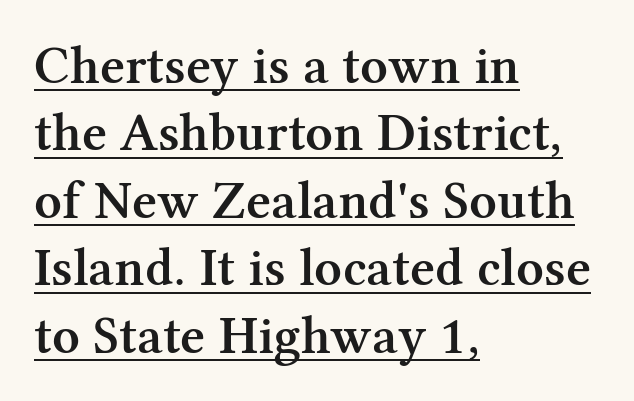
Here the designer chose a conventional face with non-uniform glyph widths. Font category for this specimen: serif. Vertical strokes here are truly vertical. These lines stack with their left ends in a neat column. Caption: lettering with a line underneath.
